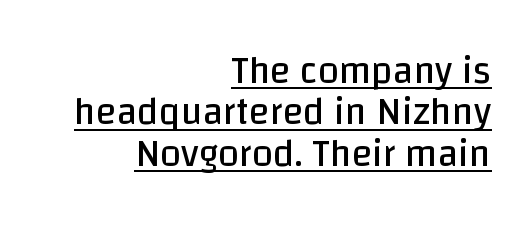
The image shows 38 px regular-weight sans-serif type, upright; set right-aligned, tight line spacing (1.09x), normal letter spacing, underlined; low stroke contrast and a large x-height.
